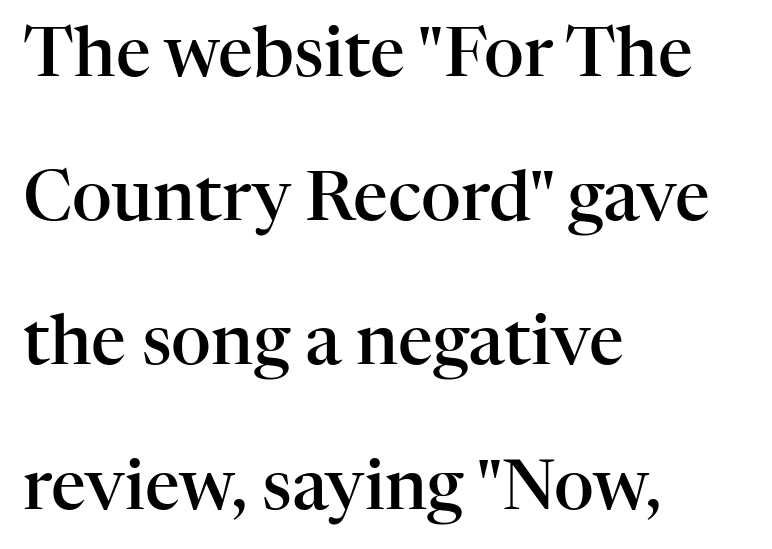
Reading down the block, your eye returns to a fixed left position each line. Is there much room between lines? Yes — plenty of vertical air separates them. You could call the tracking neutral — neither tight nor loose. Think of a printed novel: that variable character pitch is what you see here.
